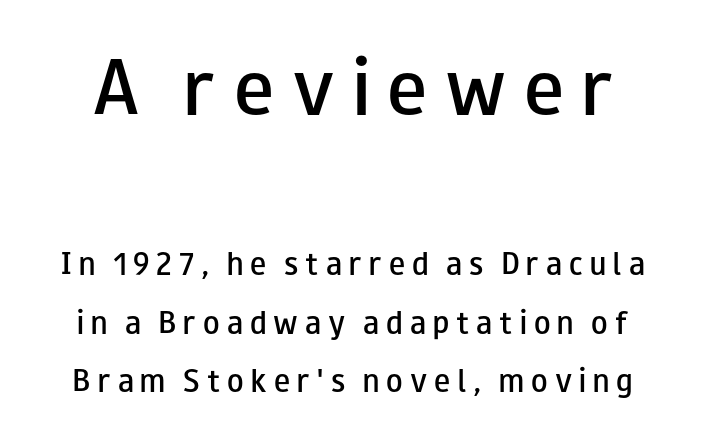
Letterform terminals end flat and unadorned throughout the passage. Is the lower block the larger one? No — the upper block carries the bigger type. Do the letters lean? They stand straight. Nobody drew a line under any word here. Set as a demibold, roughly 600 on the weight scale. Character widths vary here, with narrow letters taking less room than wide ones.
